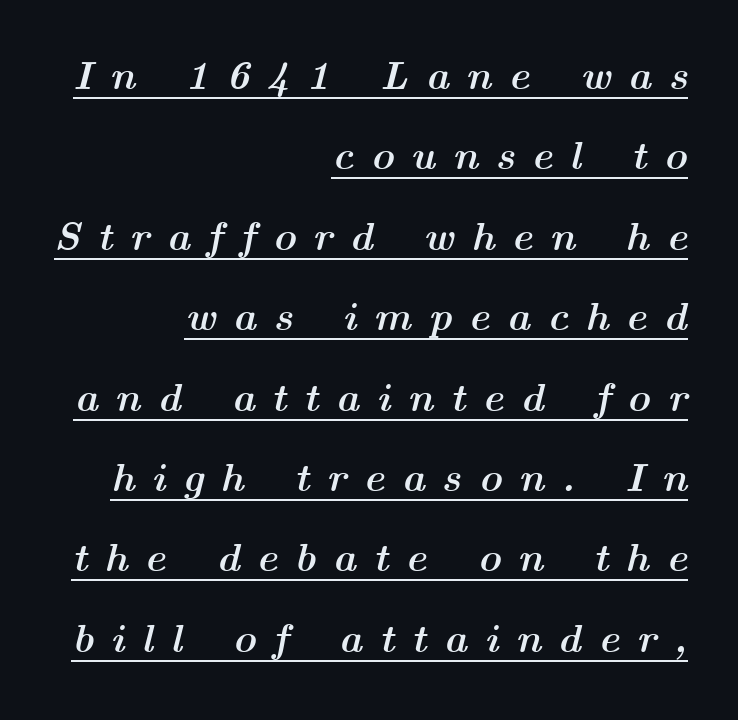
Q: Is the text bold? A: Yes.
Q: Is the text italic (slanted)? A: Yes, it leans right by about 14 degrees.
Q: Is the text underlined? A: Yes.
Q: How is the paragraph aligned? A: Right-aligned.
Q: Is the spacing between letters normal or unusually wide? A: Unusually wide.
Q: Is the spacing between lines tight, normal or loose? A: Loose.
Q: Width (condensed, normal, or wide)? A: Wide.
Q: Stroke contrast? A: Medium.
Q: x-height? A: Medium.
Q: Monospaced? A: No.
